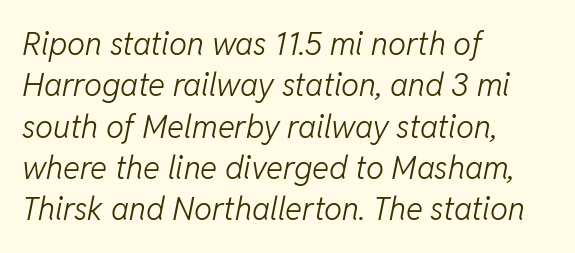
Q: Is the text bold? A: No.
Q: Is the text italic (slanted)? A: Yes, it leans right by about 11 degrees.
Q: Is the text underlined? A: No.
Q: How is the paragraph aligned? A: Left-aligned.
Q: Is the spacing between letters normal or unusually wide? A: Normal.
Q: Is the spacing between lines tight, normal or loose? A: Normal.
Q: Width (condensed, normal, or wide)? A: Normal.
Q: Stroke contrast? A: Low.
Q: x-height? A: Medium.
Q: Monospaced? A: No.
